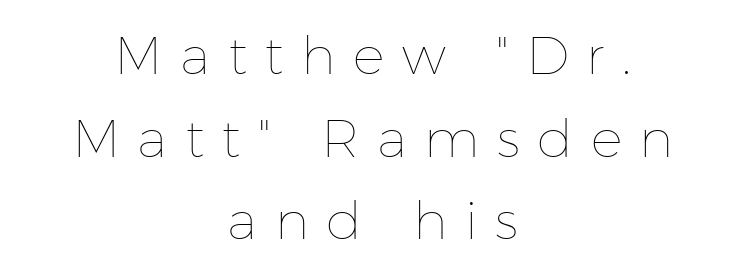
Q: Is the text bold? A: No.
Q: Is the text italic (slanted)? A: No, it is upright.
Q: Is the text underlined? A: No.
Q: How is the paragraph aligned? A: Centered.
Q: Is the spacing between letters normal or unusually wide? A: Unusually wide.
Q: Is the spacing between lines tight, normal or loose? A: Normal.
Q: Width (condensed, normal, or wide)? A: Normal.
Q: Stroke contrast? A: Low.
Q: x-height? A: Medium.
Q: Monospaced? A: No.
